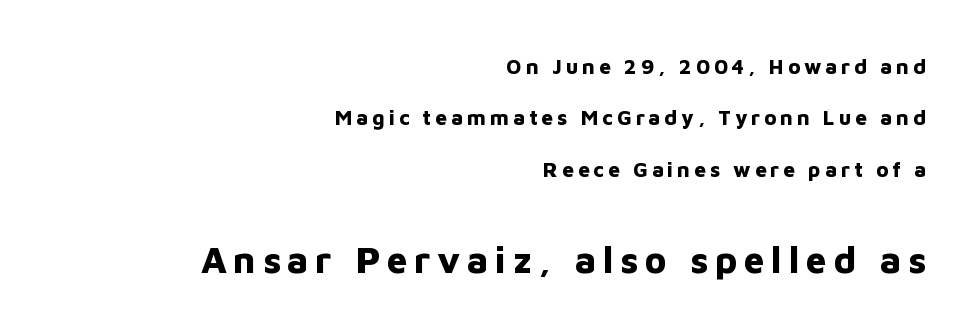
Decoration check: the copy has no underline. Every character sits straight up, as roman type does. This is heavy type, rendered in bold. In terms of leading, this rendering errs on the spacious side.
